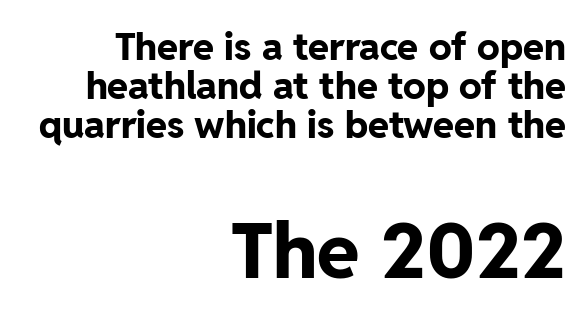
The image shows 77 px bold sans-serif type, upright; set right-aligned, tight line spacing (1.03x), normal letter spacing, not underlined; the second (bottom) block is 2.03x larger; low stroke contrast and a medium x-height.
